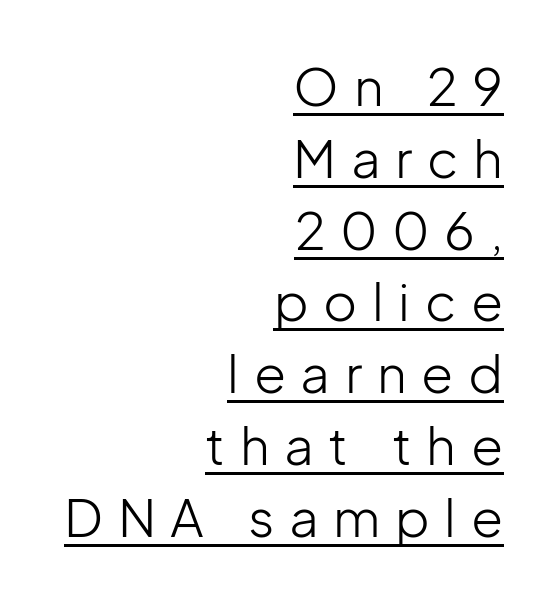
Q: Is the text bold? A: No.
Q: Is the text italic (slanted)? A: No, it is upright.
Q: Is the typeface a serif or a sans-serif typeface? A: Sans-serif.
Q: Is the text underlined? A: Yes.
Q: How is the paragraph aligned? A: Right-aligned.
Q: Is the spacing between letters normal or unusually wide? A: Unusually wide.
Q: Is the spacing between lines tight, normal or loose? A: Normal.
Q: Width (condensed, normal, or wide)? A: Normal.
Q: Stroke contrast? A: Low.
Q: x-height? A: Medium.
Q: Monospaced? A: No.
